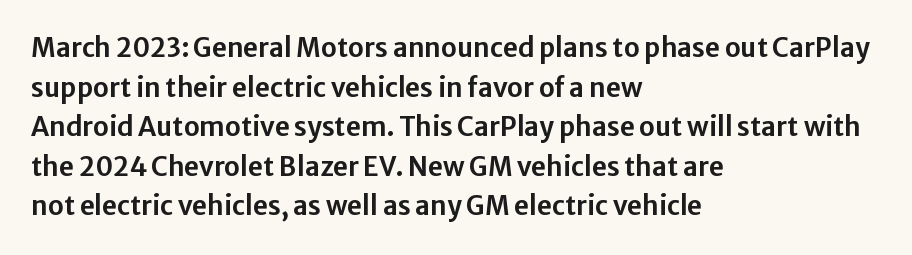
Interline gaps are of average width in this sample. The type sits square on the baseline with zero lean. Just letters on the line, the space beneath them empty. Students, note that the glyphs here touch the page at normal intervals. The rendering anchors every line to the left-hand side.
